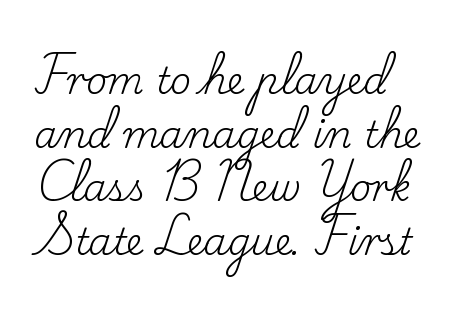
{"serif": "yes", "bold": "no", "weight": "regular", "width": "normal", "stroke_contrast": "low", "x_height": "small", "monospaced": "no", "underline": "no", "align": "left", "line_spacing": "normal", "line_spacing_ratio": 1.45, "letter_spacing": "normal", "letter_spacing_em": 0.0, "glyph_px": 37}
